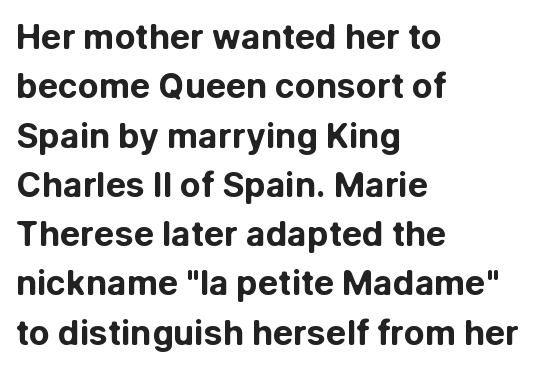
Caption: standard tracking, unaltered. Compared with a centered layout, this one pins lines to the left instead. Type style note: lacks serifs. No word sits above an underline. The rendering uses a bold face; every stroke is thick and dark. Looks like regular typesetting: each glyph gets only the width it needs.
